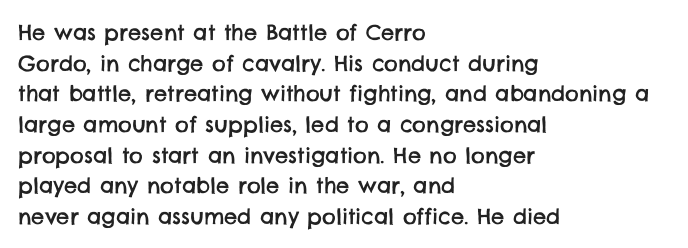
Honestly, the letter spacing is just normal — you wouldn't notice it. Is there much room between lines? A standard amount, neither cramped nor airy. Horizontal alignment here is leftward, the default for most running prose. Glance below the letters and you will spot only blank space.
